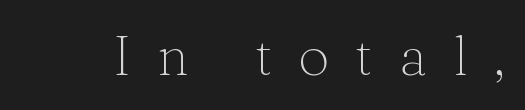
The image shows 56 px light serif type, upright; set unusually wide letter spacing (+0.46 em), not underlined; medium stroke contrast and a medium x-height.
